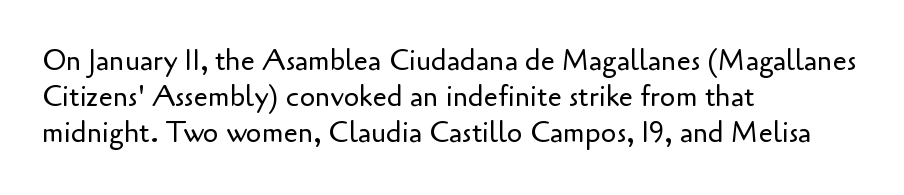
{"serif": "no", "italic": "no", "bold": "no", "weight": "regular", "width": "normal", "stroke_contrast": "low", "x_height": "small", "monospaced": "no", "underline": "no", "align": "left", "line_spacing": "normal", "line_spacing_ratio": 1.29, "letter_spacing": "normal", "letter_spacing_em": 0.0, "glyph_px": 28}
